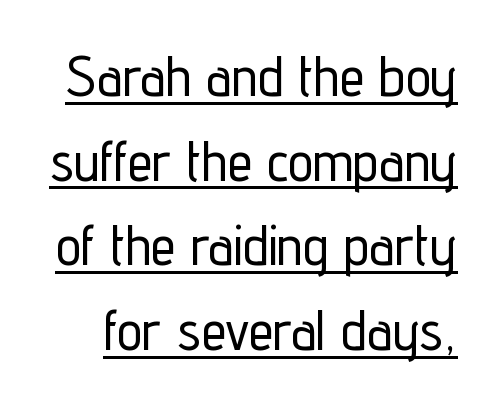
Q: Is the text italic (slanted)? A: No, it is upright.
Q: Is the typeface a serif or a sans-serif typeface? A: Sans-serif.
Q: Is the text underlined? A: Yes.
Q: Is the spacing between letters normal or unusually wide? A: Normal.
Q: Is the spacing between lines tight, normal or loose? A: Normal.
Q: Width (condensed, normal, or wide)? A: Condensed.
Q: Stroke contrast? A: Low.
Q: x-height? A: Medium.
Q: Monospaced? A: No.
